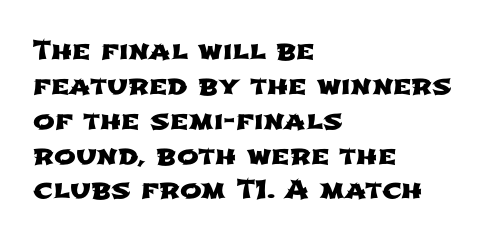
Glance below the letters and you will spot only blank space. A typesetter would call this leading conventional body-copy spacing. Nothing unusual about the tracking: characters are spaced as the font intends. The text block is weighted toward the left margin, trailing off unevenly rightward.
